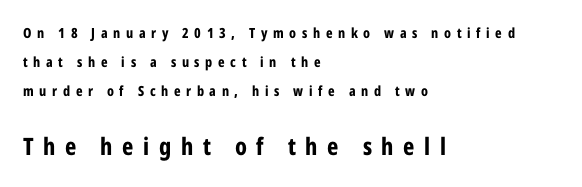
The image shows 24 px bold type, upright; set left-aligned, loose line spacing (2.07x), unusually wide letter spacing (+0.4 em), not underlined; the second (bottom) block is 1.71x larger.
